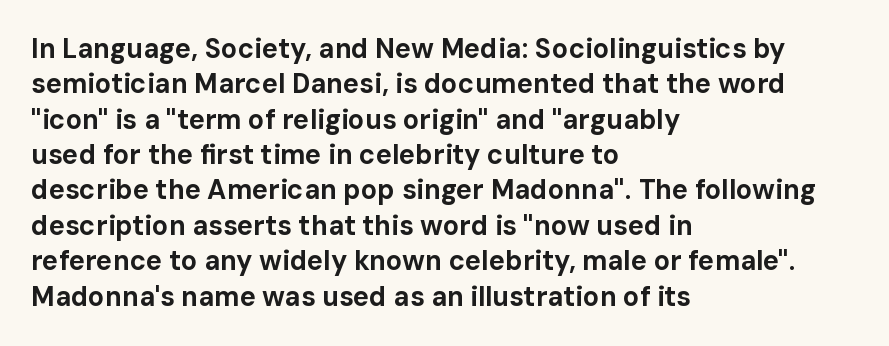
A clean baseline with only descenders dipping below it. These lines stack with their left ends in a neat column. Regular leading. Pretty heavy lettering here — definitely bold. Does extra space separate the letters? No, they use regular spacing.
